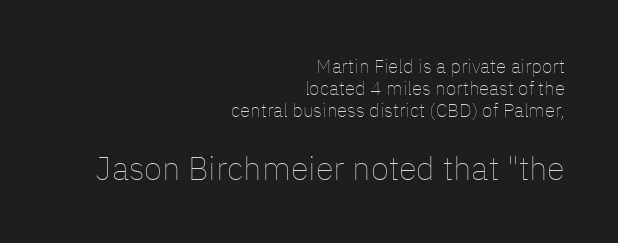
{"italic": "no", "bold": "no", "weight": "thin", "width": "normal", "stroke_contrast": "low", "x_height": "medium", "monospaced": "no", "underline": "no", "align": "right", "line_spacing_ratio": 1.16, "letter_spacing": "normal", "letter_spacing_em": 0.0, "larger_block": "second", "size_ratio": 1.74, "glyph_px": 33}
